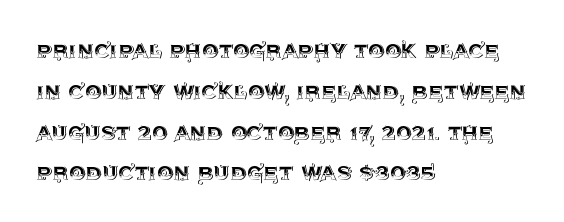
The image shows 26 px text type, upright; set left-aligned, normal line spacing (1.57x), normal letter spacing, not underlined.
